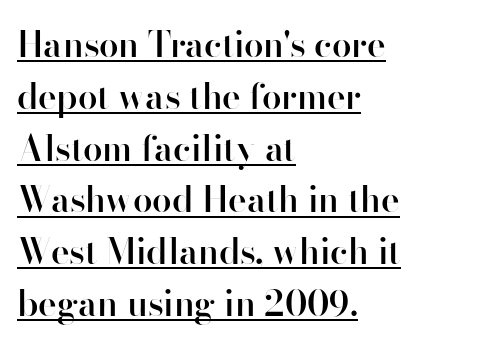
{"serif": "no", "italic": "no", "bold": "semi", "weight": "semibold", "width": "normal", "stroke_contrast": "high", "x_height": "small", "monospaced": "no", "underline": "yes", "align": "left", "line_spacing": "normal", "line_spacing_ratio": 1.48, "letter_spacing": "normal", "letter_spacing_em": 0.0, "glyph_px": 35}
